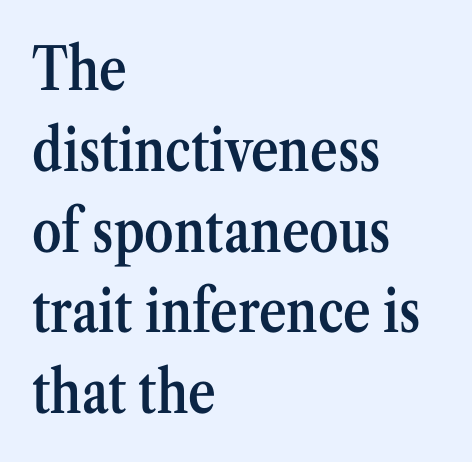
{"serif": "yes", "italic": "no", "bold": "semi", "weight": "semibold", "width": "condensed", "stroke_contrast": "medium", "x_height": "medium", "monospaced": "no", "underline": "no", "align": "left", "line_spacing": "normal", "line_spacing_ratio": 1.37, "letter_spacing": "normal", "letter_spacing_em": 0.0, "glyph_px": 59}
